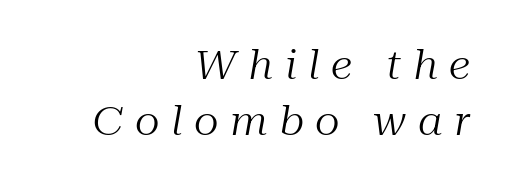
{"serif": "yes", "italic": "yes", "lean": "right", "slant_degrees": 10, "bold": "no", "weight": "regular", "width": "normal", "stroke_contrast": "medium", "x_height": "medium", "monospaced": "no", "underline": "no", "align": "right", "line_spacing": "normal", "line_spacing_ratio": 1.44, "letter_spacing": "wide", "letter_spacing_em": 0.3, "glyph_px": 39}
